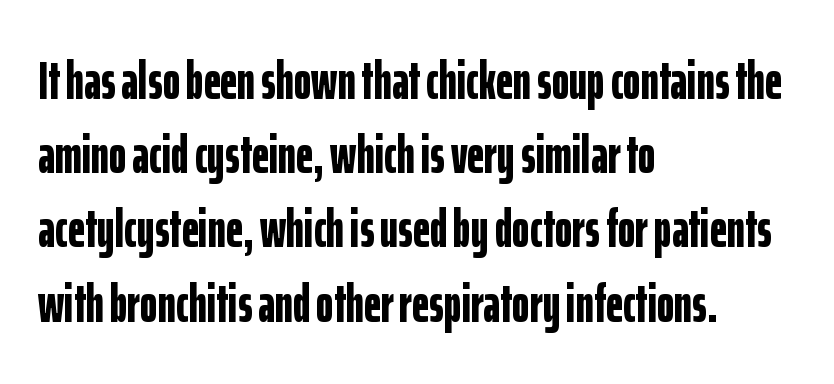
Q: Is the text bold? A: Yes.
Q: Is the text italic (slanted)? A: No, it is upright.
Q: Is the typeface a serif or a sans-serif typeface? A: Sans-serif.
Q: Is the text underlined? A: No.
Q: How is the paragraph aligned? A: Left-aligned.
Q: Is the spacing between letters normal or unusually wide? A: Normal.
Q: Is the spacing between lines tight, normal or loose? A: Normal.
Q: Width (condensed, normal, or wide)? A: Condensed.
Q: Stroke contrast? A: Low.
Q: x-height? A: Medium.
Q: Monospaced? A: No.
